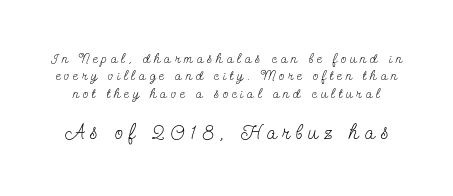
{"bold": "no", "underline": "no", "line_spacing_ratio": 1.24, "letter_spacing": "wide", "letter_spacing_em": 0.28, "larger_block": "second", "size_ratio": 1.5, "glyph_px": 21}
